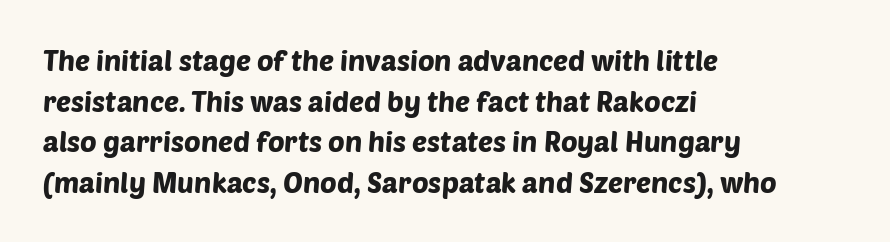
Spacing verdict: proportional, widths tailored to each character. Does extra space separate the letters? No, they use regular spacing. You can tell from the bare stems that sans-serif type was used. The designer left line spacing at the default.
